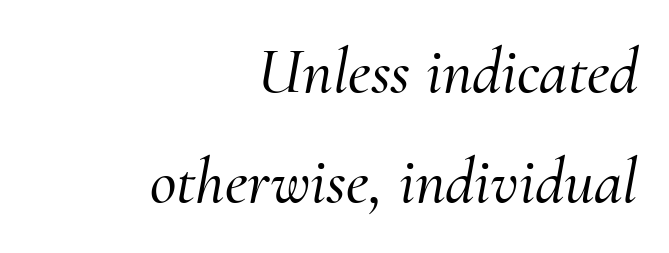
Type without underlining. Vertically, the passage feels balanced, rows spaced as you'd expect. The passage is arranged like a letterhead date or caption credit — flush right. Yep, that's italic — everything's leaning.
